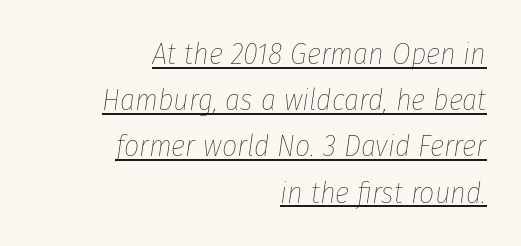
{"italic": "yes", "lean": "right", "slant_degrees": 8, "bold": "no", "weight": "thin", "width": "condensed", "stroke_contrast": "low", "x_height": "medium", "monospaced": "no", "underline": "yes", "align": "right", "line_spacing": "normal", "line_spacing_ratio": 1.54, "letter_spacing": "normal", "letter_spacing_em": 0.0, "glyph_px": 30}
